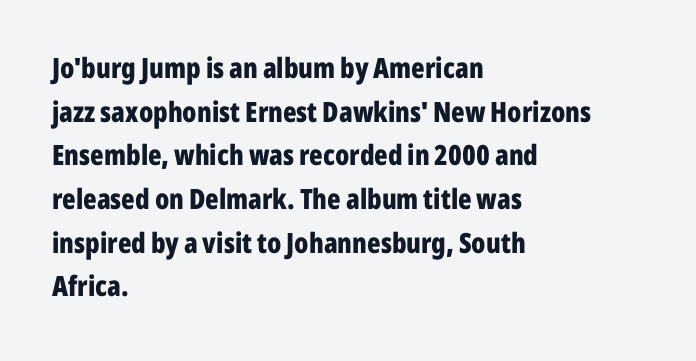
The image shows 28 px bold, condensed sans-serif type, upright; set left-aligned, normal line spacing (1.56x), normal letter spacing, not underlined; low stroke contrast and a medium x-height.
